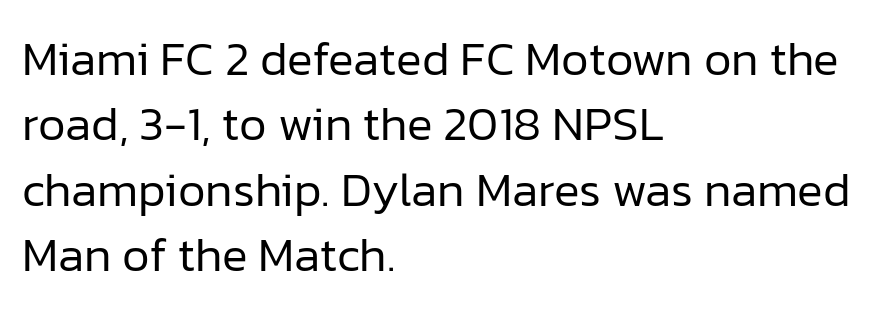
The image shows 48 px regular-weight sans-serif type, upright; set left-aligned, normal line spacing (1.36x), normal letter spacing, not underlined; low stroke contrast and a medium x-height.
